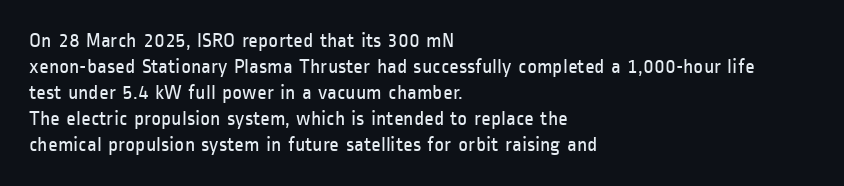
{"italic": "no", "bold": "no", "underline": "no", "align": "left", "line_spacing_ratio": 1.24, "letter_spacing": "normal", "letter_spacing_em": 0.0, "glyph_px": 21}
